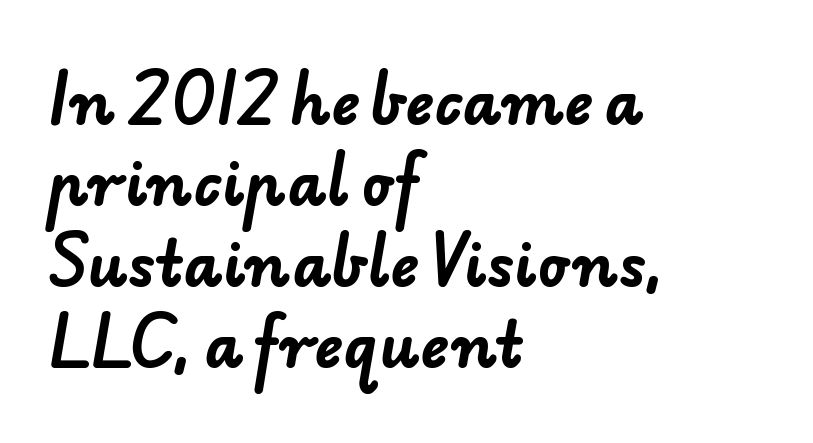
The passage shown is typed in a proportional face where columns would drift. Horizontal bands of white between lines are of average thickness. I'd call this a sans setting — the letters go barefoot. Compared with an ordinary text face, these strokes are far heavier — a full bold. Check the space under the baseline: it is left empty. Horizontally, the lines are justified to the leading edge only.
